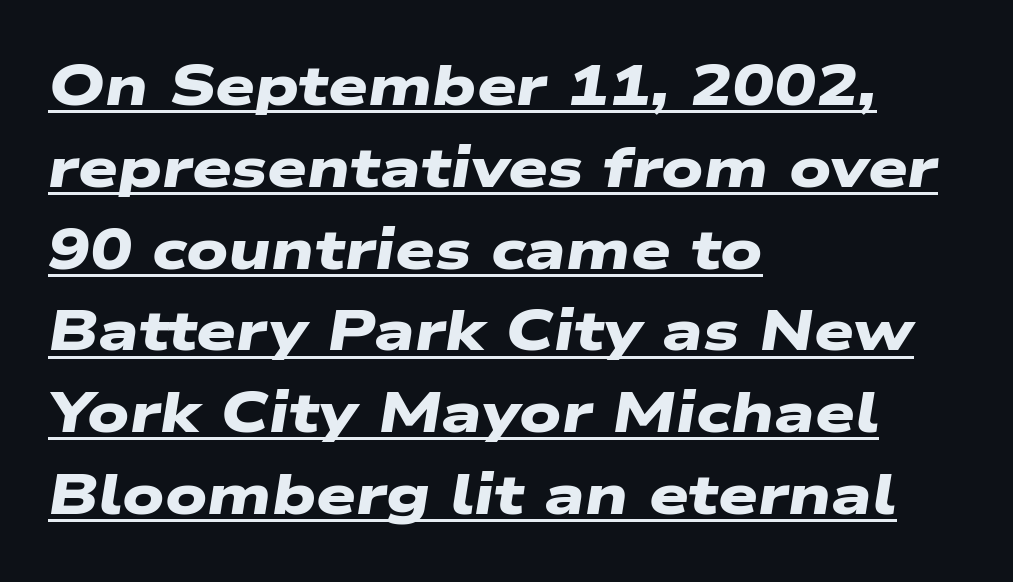
Q: Is the text bold? A: Yes.
Q: Is the typeface a serif or a sans-serif typeface? A: Sans-serif.
Q: Is the text underlined? A: Yes.
Q: How is the paragraph aligned? A: Left-aligned.
Q: Is the spacing between letters normal or unusually wide? A: Normal.
Q: Is the spacing between lines tight, normal or loose? A: Normal.
Q: Width (condensed, normal, or wide)? A: Wide.
Q: Stroke contrast? A: Low.
Q: x-height? A: Medium.
Q: Monospaced? A: No.
